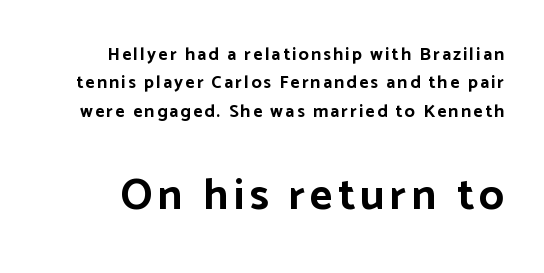
A typesetter would mark this as roman, not italic. This layout puts the modest block above and the oversized block below. Serif or sans? Sans — the stroke terminals are bare. The foot of each line stays bare and open. I'd describe the lettering as bold — thick and assertive.
